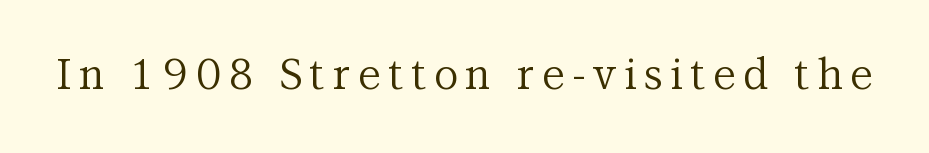
The image shows 42 px regular-weight serif type, upright; set not underlined; medium stroke contrast and a medium x-height.
